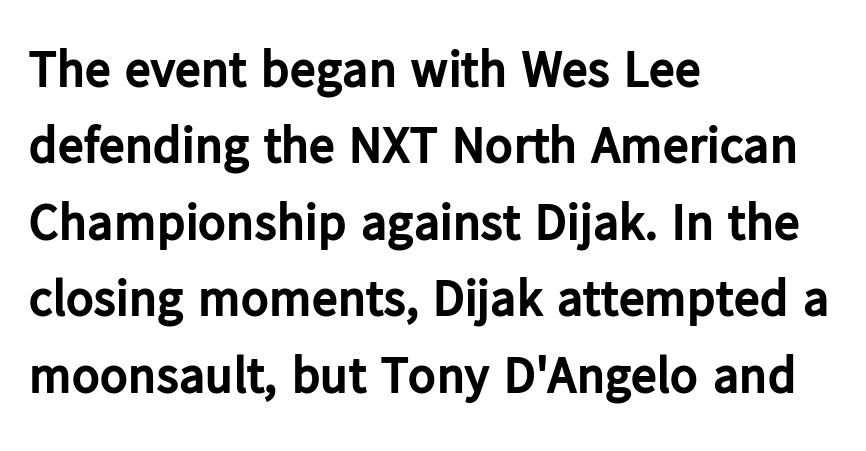
The image shows 52 px bold sans-serif type, upright; set left-aligned, normal line spacing (1.47x), normal letter spacing, not underlined; low stroke contrast and a medium x-height.
